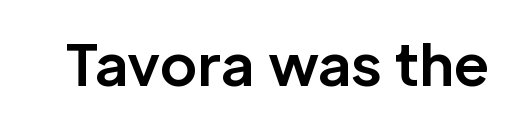
Do the letters lean? They stand straight. Heft: maximum for text — a bold. What stands out about the letter spacing? Nothing — it is the standard amount. Stroke terminals: plain, sans-serif. Descenders are the only things crossing below the line.
